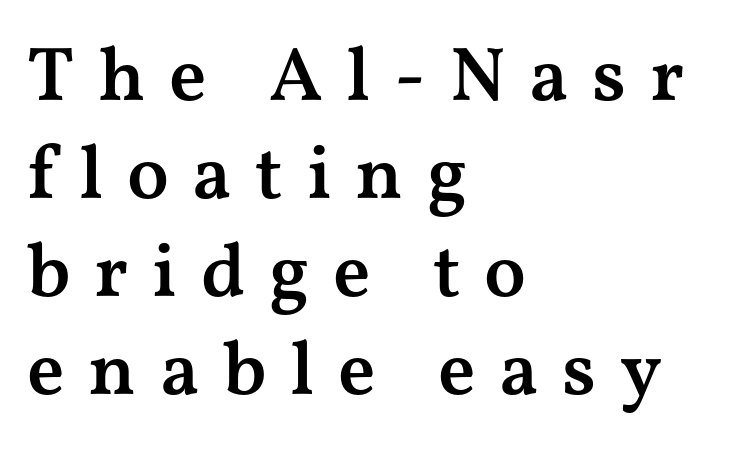
The image shows 76 px semibold, wide serif type, upright; set left-aligned, normal line spacing (1.29x), unusually wide letter spacing (+0.31 em), not underlined; medium stroke contrast and a medium x-height.
